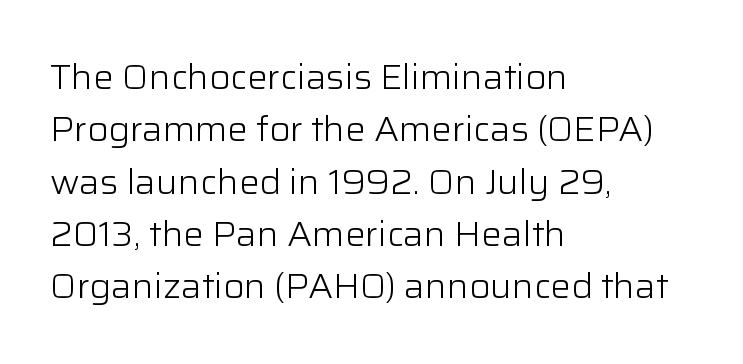
The image shows 34 px light sans-serif type, upright; set left-aligned, normal line spacing (1.54x), normal letter spacing, not underlined; low stroke contrast and a medium x-height.
